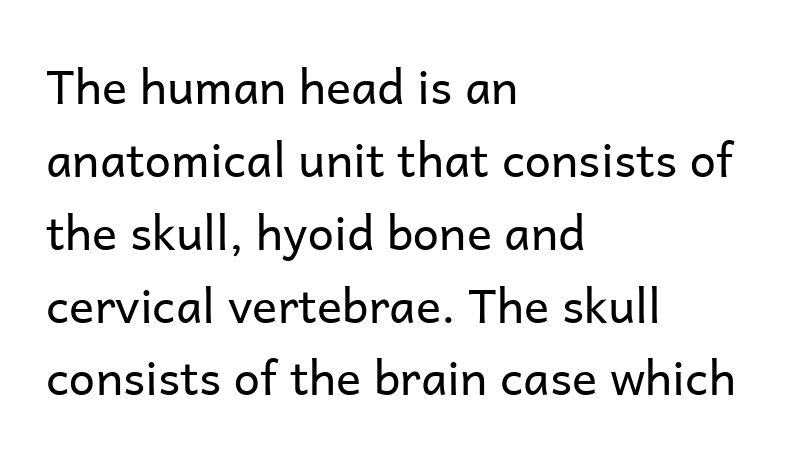
The image shows 47 px regular-weight sans-serif type, upright; set left-aligned, normal line spacing (1.55x), normal letter spacing, not underlined; low stroke contrast and a medium x-height.
